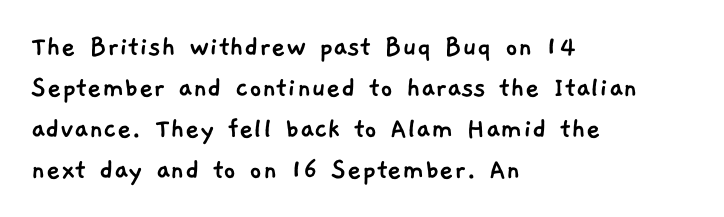
Q: Is the typeface a serif or a sans-serif typeface? A: Sans-serif.
Q: Is the text underlined? A: No.
Q: How is the paragraph aligned? A: Left-aligned.
Q: Is the spacing between letters normal or unusually wide? A: Normal.
Q: Is the spacing between lines tight, normal or loose? A: Normal.
Q: Width (condensed, normal, or wide)? A: Normal.
Q: Stroke contrast? A: Low.
Q: x-height? A: Medium.
Q: Monospaced? A: No.
